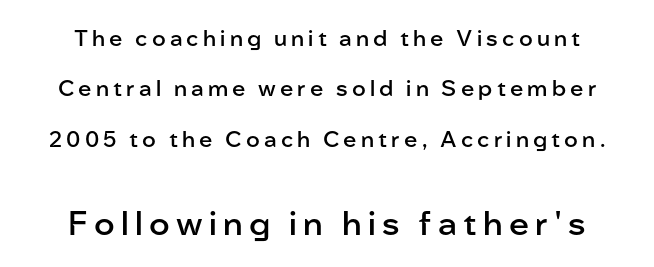
{"serif": "no", "italic": "no", "bold": "semi", "weight": "semibold", "width": "normal", "stroke_contrast": "low", "x_height": "medium", "monospaced": "no", "underline": "no", "line_spacing": "loose", "line_spacing_ratio": 2.29, "larger_block": "second", "size_ratio": 1.5, "glyph_px": 33}
